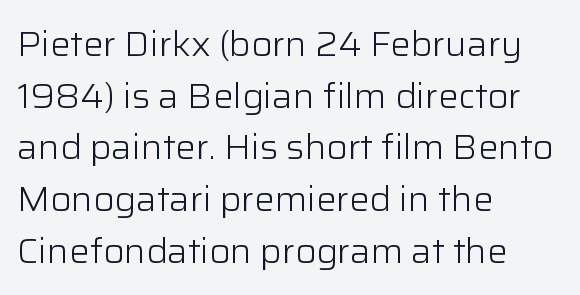
The letters sit at their default tracking, neither squeezed nor spread. The letters carry no serifs — their stems end cleanly without finishing strokes. These lines are rendered in a variable-pitch font. Compared with typical paragraphs, the rows here are spaced about the same.
